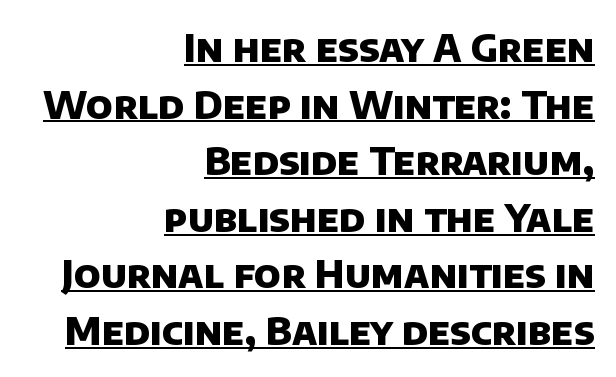
Strong, thick strokes mark this as bold type. Nobody touched the tracking dial on this one. You could not count columns in this text — the font is proportionally spaced. Glance below the letters and you will spot a drawn line.
